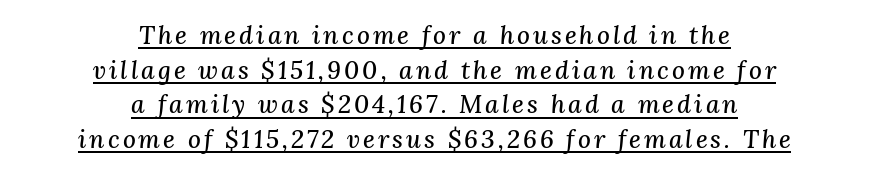
{"italic": "yes", "lean": "right", "slant_degrees": 3, "underline": "yes", "align": "center", "line_spacing": "normal", "line_spacing_ratio": 1.39, "glyph_px": 25}
